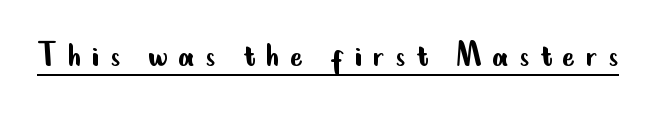
Q: Is the text bold? A: No.
Q: Is the text italic (slanted)? A: No, it is upright.
Q: Is the typeface a serif or a sans-serif typeface? A: Sans-serif.
Q: Is the text underlined? A: Yes.
Q: Is the spacing between letters normal or unusually wide? A: Unusually wide.
Q: Width (condensed, normal, or wide)? A: Condensed.
Q: Stroke contrast? A: Low.
Q: x-height? A: Small.
Q: Monospaced? A: No.
